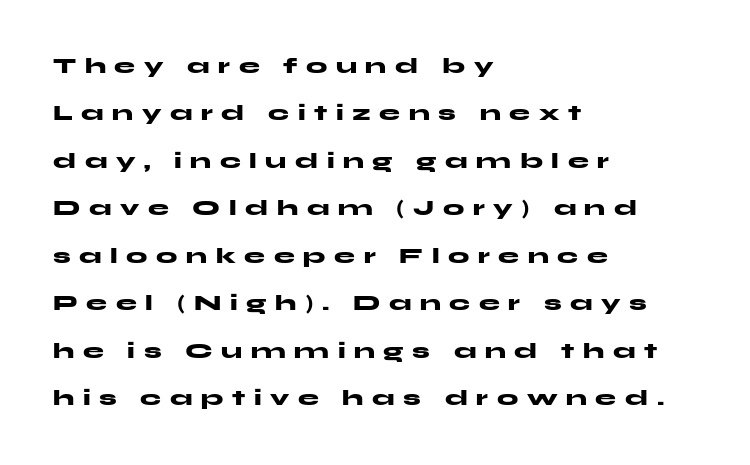
The image shows 21 px bold type, upright; set left-aligned, loose line spacing (2.26x), unusually wide letter spacing (+0.41 em), not underlined.
